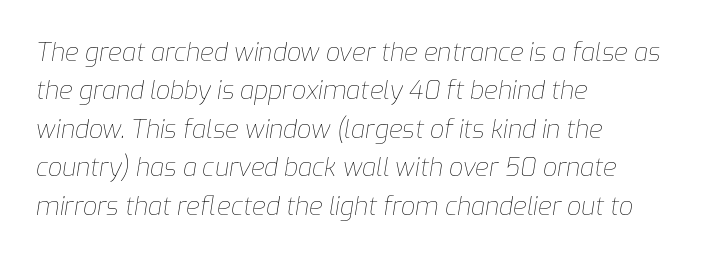
The image shows 25 px text type, italic (leaning right); set left-aligned, normal line spacing (1.54x), normal letter spacing, not underlined.
